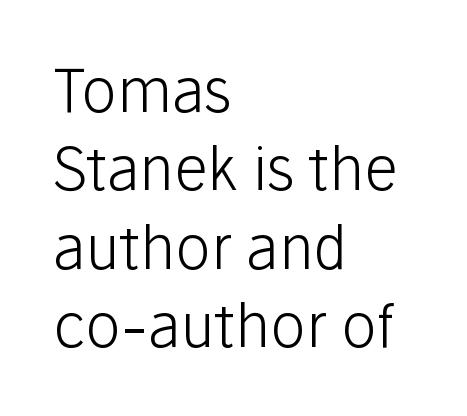
{"serif": "no", "italic": "no", "bold": "no", "weight": "light", "width": "normal", "stroke_contrast": "low", "x_height": "medium", "monospaced": "no", "underline": "no", "align": "left", "line_spacing": "normal", "line_spacing_ratio": 1.33, "letter_spacing": "normal", "letter_spacing_em": 0.0, "glyph_px": 59}
